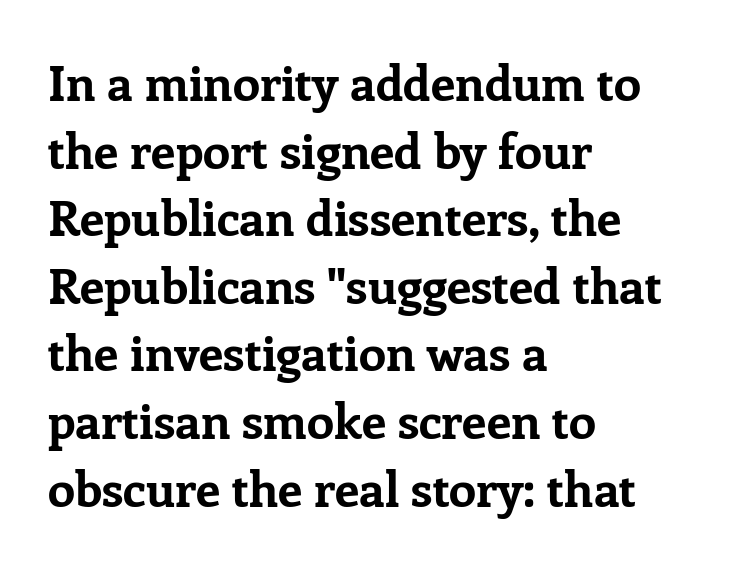
Plain, unruled lines of type. Summary of weight: heavy, a full bold. Every stem runs plumb, perpendicular to the baseline. A typesetter would call this proportional, since set widths differ per character.
